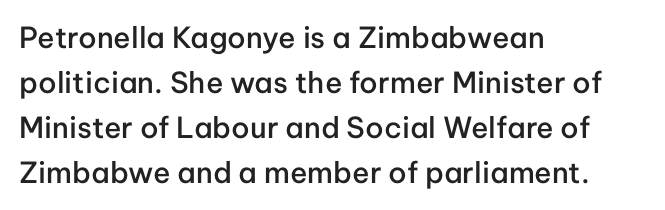
{"serif": "no", "italic": "no", "bold": "semi", "weight": "semibold", "width": "normal", "stroke_contrast": "low", "x_height": "medium", "monospaced": "no", "underline": "no", "align": "left", "line_spacing": "normal", "line_spacing_ratio": 1.55, "letter_spacing": "normal", "letter_spacing_em": 0.0, "glyph_px": 29}
